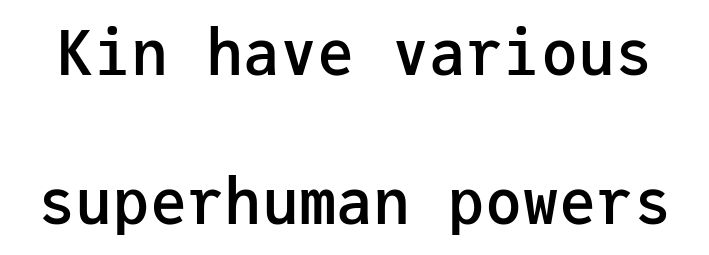
The image shows 62 px semibold sans-serif type, upright, monospaced; set loose line spacing (2.41x), normal letter spacing, not underlined; low stroke contrast and a medium x-height.
